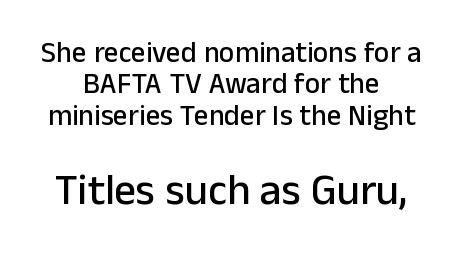
Q: Is the text italic (slanted)? A: No, it is upright.
Q: Is the typeface a serif or a sans-serif typeface? A: Sans-serif.
Q: Is the text underlined? A: No.
Q: How is the paragraph aligned? A: Centered.
Q: Is the spacing between letters normal or unusually wide? A: Normal.
Q: Is the spacing between lines tight, normal or loose? A: Tight.
Q: Which block of text is set in a larger size, the first (top) or the second (bottom)? A: The second (bottom) one.
Q: Width (condensed, normal, or wide)? A: Normal.
Q: Stroke contrast? A: Low.
Q: x-height? A: Medium.
Q: Monospaced? A: No.
